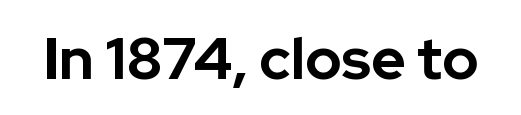
Q: Is the text bold? A: Yes.
Q: Is the text italic (slanted)? A: No, it is upright.
Q: Is the typeface a serif or a sans-serif typeface? A: Sans-serif.
Q: Is the text underlined? A: No.
Q: Is the spacing between letters normal or unusually wide? A: Normal.
Q: Width (condensed, normal, or wide)? A: Normal.
Q: Stroke contrast? A: Low.
Q: x-height? A: Medium.
Q: Monospaced? A: No.
